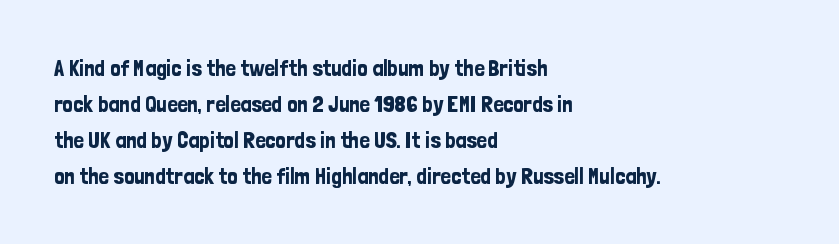
{"italic": "no", "underline": "no", "align": "left", "line_spacing": "normal", "line_spacing_ratio": 1.56, "letter_spacing": "normal", "letter_spacing_em": 0.0, "glyph_px": 23}
